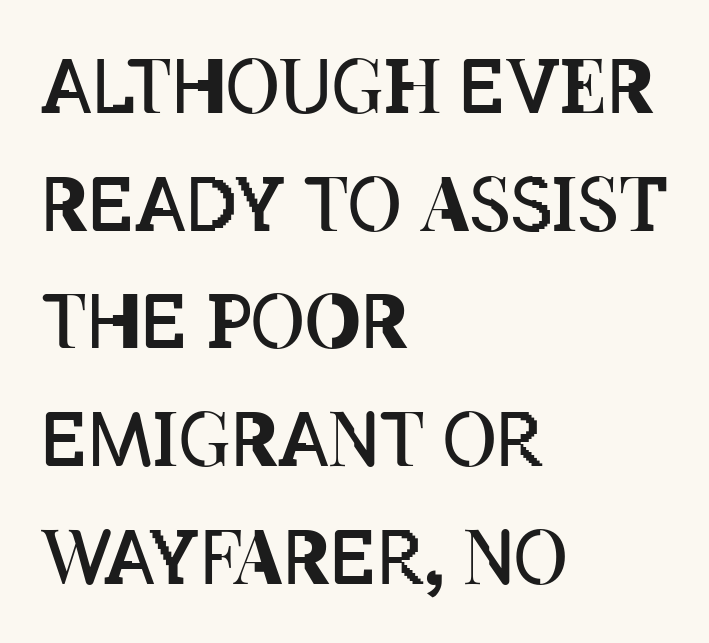
{"italic": "no", "bold": "no", "weight": "regular", "width": "condensed", "stroke_contrast": "low", "x_height": "large", "monospaced": "no", "underline": "no", "align": "left", "line_spacing": "normal", "line_spacing_ratio": 1.59, "letter_spacing": "normal", "letter_spacing_em": 0.0, "glyph_px": 74}
